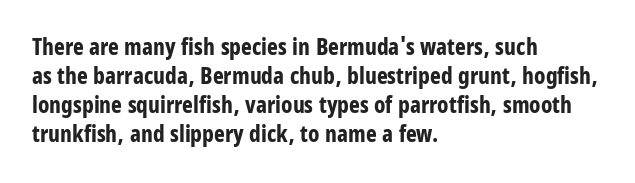
Q: Is the text bold? A: Yes.
Q: Is the text italic (slanted)? A: No, it is upright.
Q: Is the text underlined? A: No.
Q: How is the paragraph aligned? A: Left-aligned.
Q: Is the spacing between letters normal or unusually wide? A: Normal.
Q: Is the spacing between lines tight, normal or loose? A: Normal.
